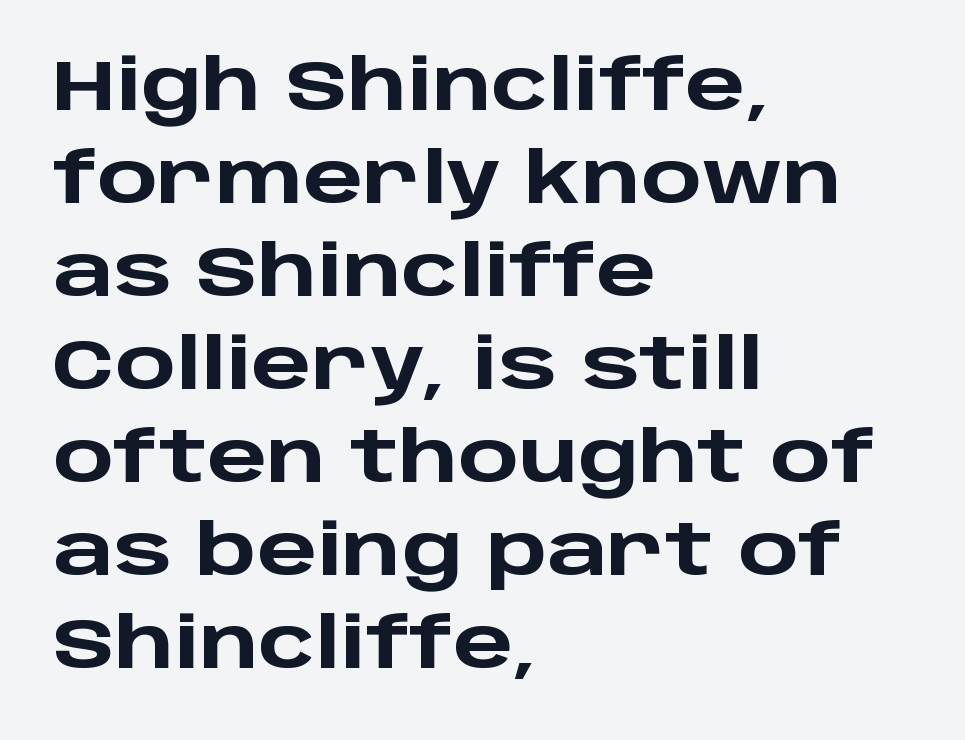
Q: Is the text bold? A: Yes.
Q: Is the text italic (slanted)? A: No, it is upright.
Q: Is the typeface a serif or a sans-serif typeface? A: Sans-serif.
Q: Is the text underlined? A: No.
Q: How is the paragraph aligned? A: Left-aligned.
Q: Is the spacing between letters normal or unusually wide? A: Normal.
Q: Is the spacing between lines tight, normal or loose? A: Normal.
Q: Width (condensed, normal, or wide)? A: Wide.
Q: Stroke contrast? A: Low.
Q: x-height? A: Large.
Q: Monospaced? A: No.
